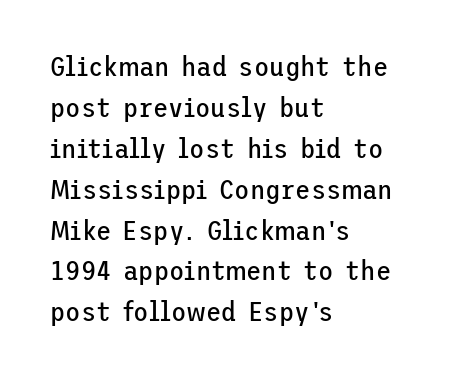
Decoration check: the copy has no underline. Think standard paragraph weight, or any step lighter than that. The rendering shows plain stroke endings on the letterforms — a sans-serif design. The tracking reads as untouched default to a designer's eye. Notice how the stems are strictly vertical — no italics here. Horizontal bands of white between lines are of average thickness.
